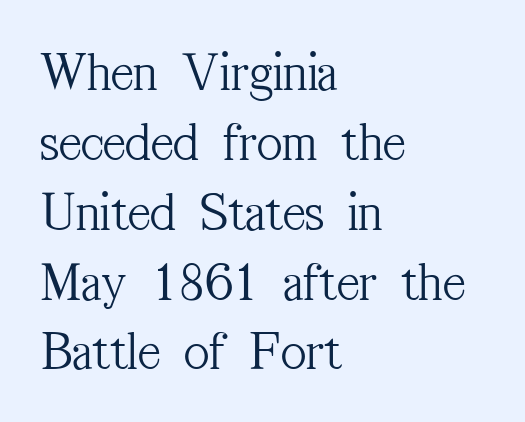
{"serif": "yes", "italic": "no", "bold": "no", "weight": "light", "width": "condensed", "stroke_contrast": "medium", "x_height": "medium", "monospaced": "no", "underline": "no", "align": "left", "line_spacing": "normal", "line_spacing_ratio": 1.27, "letter_spacing": "normal", "letter_spacing_em": 0.0, "glyph_px": 55}
